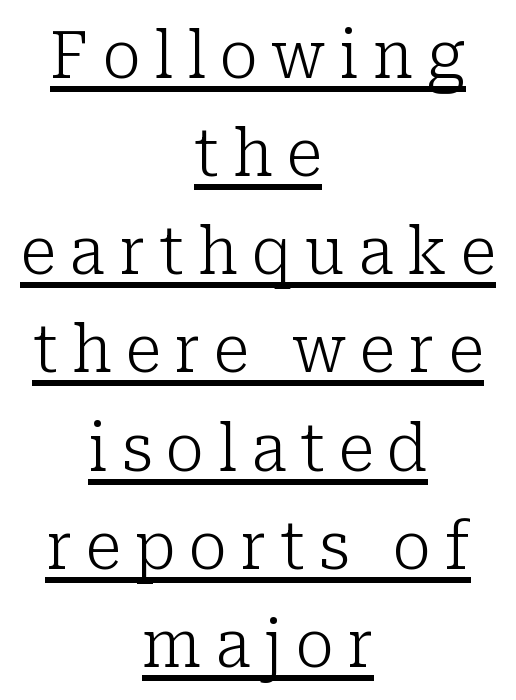
Q: Is the text bold? A: No.
Q: Is the text italic (slanted)? A: No, it is upright.
Q: Is the typeface a serif or a sans-serif typeface? A: Serif.
Q: Is the text underlined? A: Yes.
Q: How is the paragraph aligned? A: Centered.
Q: Is the spacing between letters normal or unusually wide? A: Unusually wide.
Q: Is the spacing between lines tight, normal or loose? A: Normal.
Q: Width (condensed, normal, or wide)? A: Normal.
Q: Stroke contrast? A: Low.
Q: x-height? A: Medium.
Q: Monospaced? A: No.
